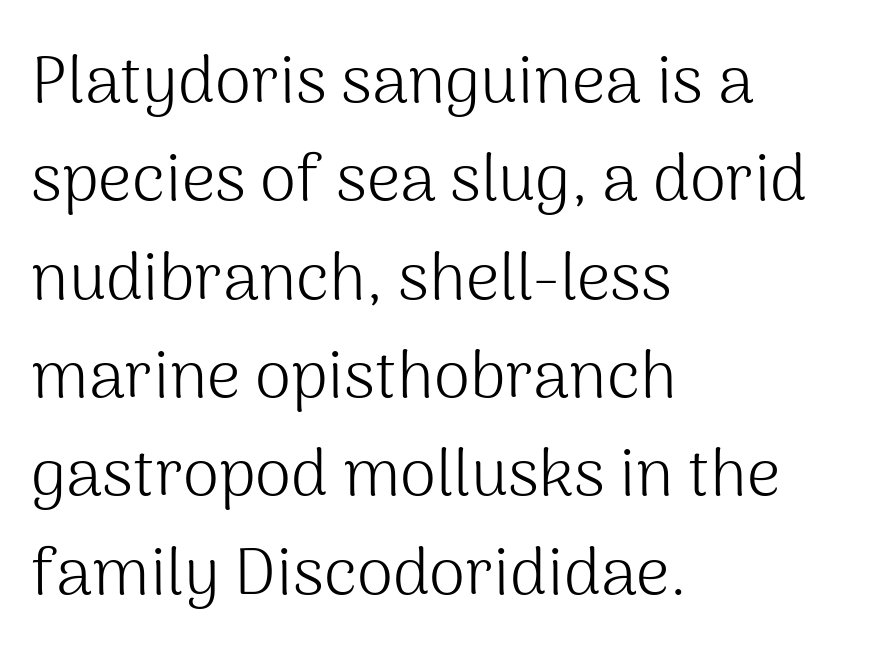
Q: Is the text bold? A: No.
Q: Is the text italic (slanted)? A: No, it is upright.
Q: Is the typeface a serif or a sans-serif typeface? A: Sans-serif.
Q: Is the text underlined? A: No.
Q: How is the paragraph aligned? A: Left-aligned.
Q: Is the spacing between letters normal or unusually wide? A: Normal.
Q: Is the spacing between lines tight, normal or loose? A: Normal.
Q: Width (condensed, normal, or wide)? A: Normal.
Q: Stroke contrast? A: Medium.
Q: x-height? A: Medium.
Q: Monospaced? A: No.
